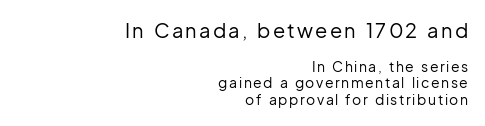
Q: Is the text bold? A: No.
Q: Is the text italic (slanted)? A: No, it is upright.
Q: Is the text underlined? A: No.
Q: How is the paragraph aligned? A: Right-aligned.
Q: Which block of text is set in a larger size, the first (top) or the second (bottom)? A: The first (top) one.
